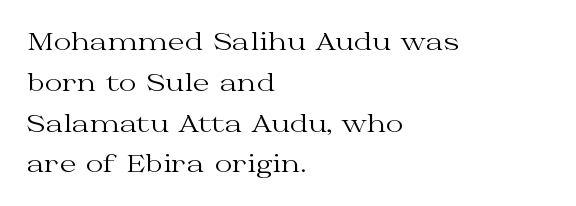
The image shows 24 px text type, upright; set left-aligned, normal line spacing (1.7x), normal letter spacing, not underlined.
